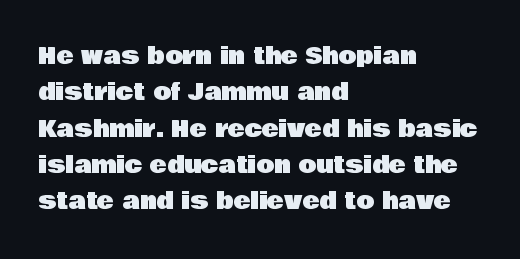
The image shows 23 px text type, upright; set left-aligned, normal line spacing (1.58x), normal letter spacing, not underlined.
